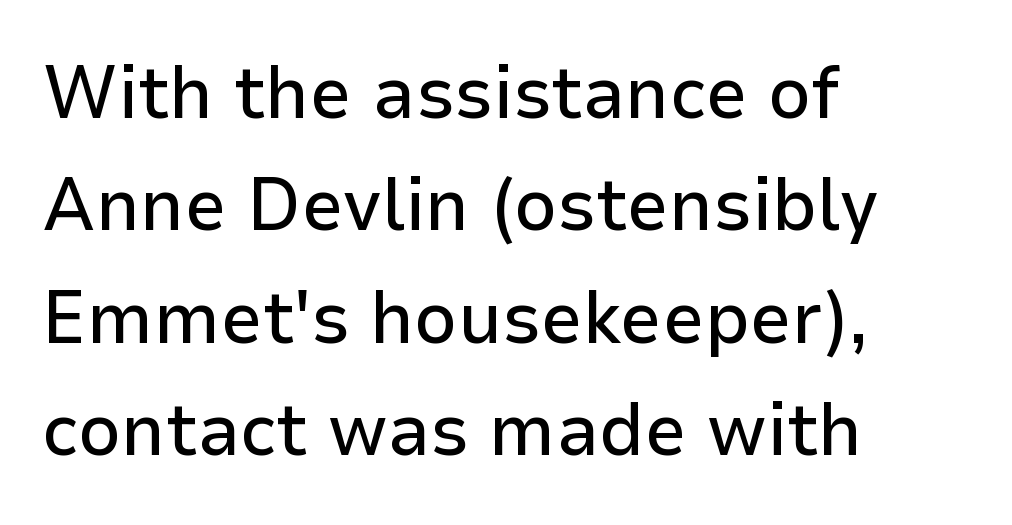
Spacing between characters is what you'd get straight out of the box. Descenders are the only things crossing below the line. The paragraph shown leans on its left margin. Characters remain perfectly vertical along every line. Line spacing here is normal.
